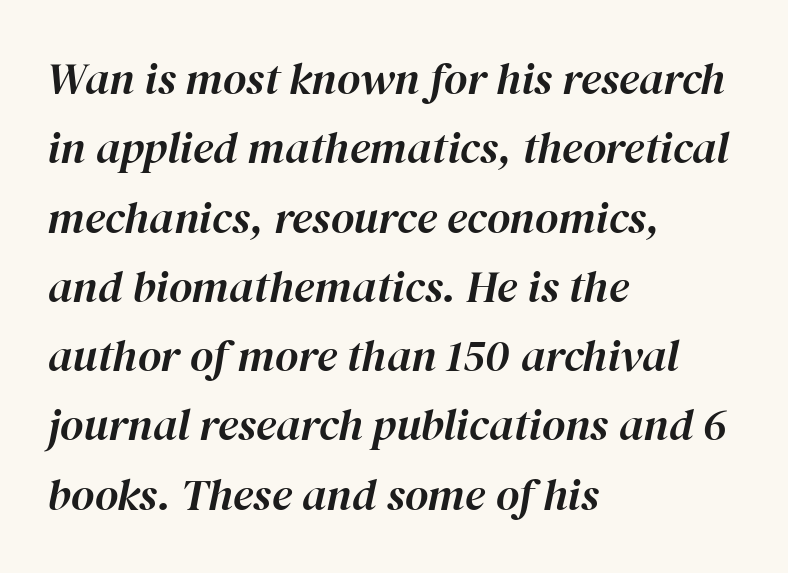
Q: Is the text italic (slanted)? A: Yes, it leans right by about 12 degrees.
Q: Is the text underlined? A: No.
Q: How is the paragraph aligned? A: Left-aligned.
Q: Is the spacing between letters normal or unusually wide? A: Normal.
Q: Is the spacing between lines tight, normal or loose? A: Normal.
Q: Width (condensed, normal, or wide)? A: Normal.
Q: Stroke contrast? A: High.
Q: x-height? A: Medium.
Q: Monospaced? A: No.
